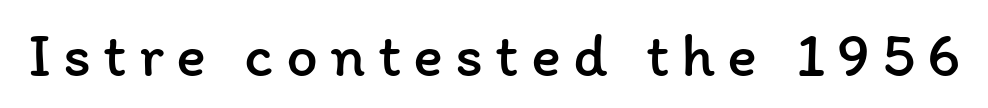
Unbolded letterforms with no extra heft. The passage shown is typed in a proportional face where columns would drift. Ascenders rise straight up at ninety degrees. Only glyphs here, with clear space below each row.
